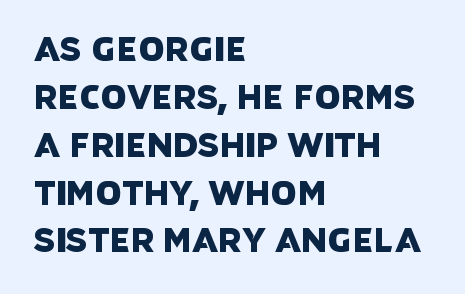
Q: Is the typeface a serif or a sans-serif typeface? A: Sans-serif.
Q: Is the text underlined? A: No.
Q: How is the paragraph aligned? A: Left-aligned.
Q: Is the spacing between letters normal or unusually wide? A: Normal.
Q: Is the spacing between lines tight, normal or loose? A: Normal.
Q: Width (condensed, normal, or wide)? A: Normal.
Q: Stroke contrast? A: Low.
Q: x-height? A: Large.
Q: Monospaced? A: No.
